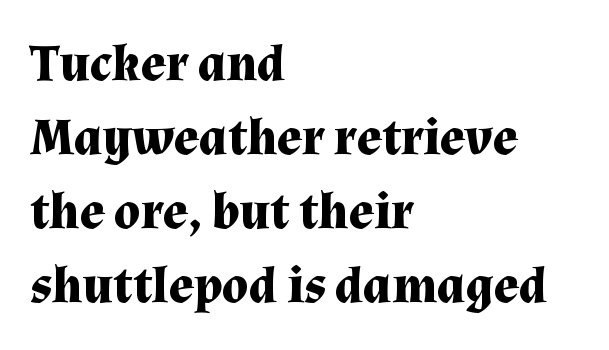
Q: Is the text bold? A: Yes.
Q: Is the text italic (slanted)? A: No, it is upright.
Q: Is the typeface a serif or a sans-serif typeface? A: Serif.
Q: Is the text underlined? A: No.
Q: How is the paragraph aligned? A: Left-aligned.
Q: Is the spacing between letters normal or unusually wide? A: Normal.
Q: Is the spacing between lines tight, normal or loose? A: Normal.
Q: Width (condensed, normal, or wide)? A: Normal.
Q: Stroke contrast? A: Medium.
Q: x-height? A: Medium.
Q: Monospaced? A: No.
